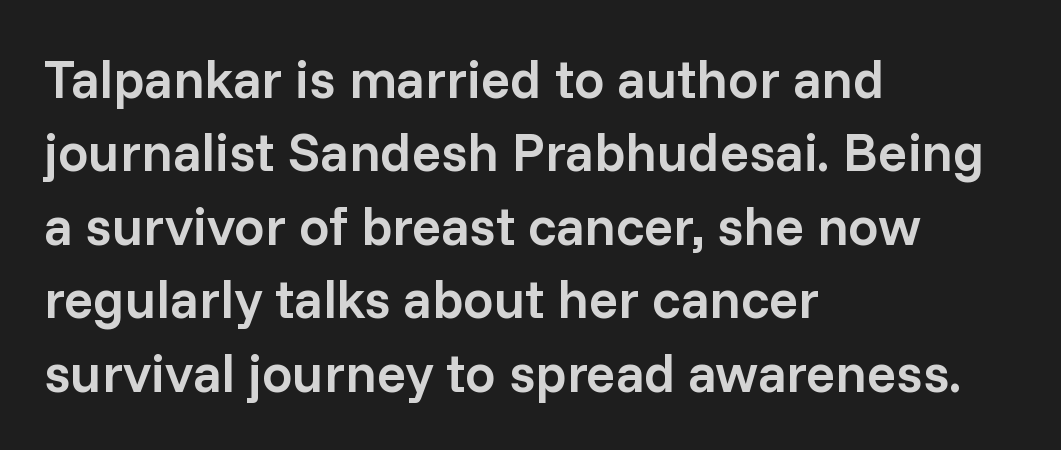
Q: Is the text bold? A: Semi-bold.
Q: Is the text italic (slanted)? A: No, it is upright.
Q: Is the typeface a serif or a sans-serif typeface? A: Sans-serif.
Q: Is the text underlined? A: No.
Q: How is the paragraph aligned? A: Left-aligned.
Q: Is the spacing between letters normal or unusually wide? A: Normal.
Q: Is the spacing between lines tight, normal or loose? A: Normal.
Q: Width (condensed, normal, or wide)? A: Normal.
Q: Stroke contrast? A: Low.
Q: x-height? A: Medium.
Q: Monospaced? A: No.
